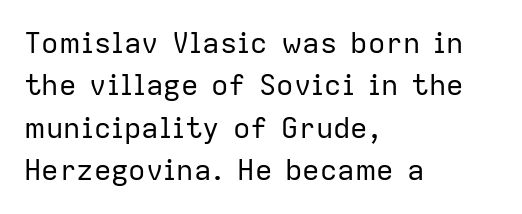
Quick note: not italic, upright. Nobody touched the tracking dial on this one. Teacher's note: observe the even left margin — that is flush-left alignment. No heavy texture on the line: the type isn't bold. Serifs: no, the terminals of the letterforms are clean. Each letter keeps its own natural width here, so spacing adapts to shape.
